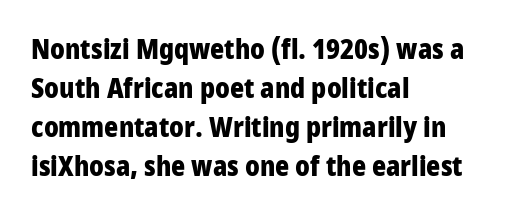
The image shows 27 px bold type, upright; set left-aligned, normal line spacing (1.44x), normal letter spacing, not underlined.
